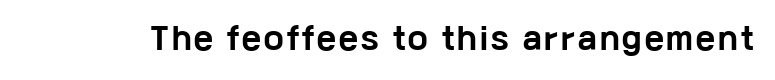
The letters advance in unequal steps, a hallmark of proportional type. This rendering features lettering with no underline. Ascenders rise straight up at ninety degrees. Each letter's strokes conclude bluntly, with no projecting serifs.
